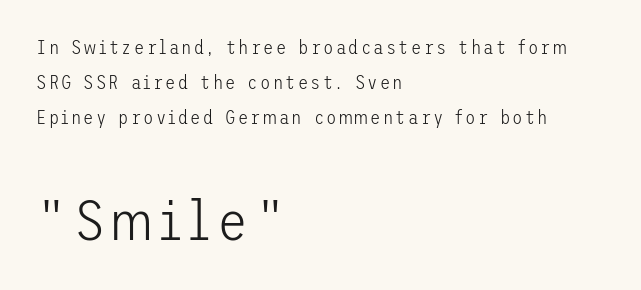
Q: Is the text bold? A: No.
Q: Is the text italic (slanted)? A: No, it is upright.
Q: Is the typeface a serif or a sans-serif typeface? A: Sans-serif.
Q: Is the text underlined? A: No.
Q: How is the paragraph aligned? A: Left-aligned.
Q: Which block of text is set in a larger size, the first (top) or the second (bottom)? A: The second (bottom) one.
Q: Width (condensed, normal, or wide)? A: Normal.
Q: Stroke contrast? A: Low.
Q: x-height? A: Medium.
